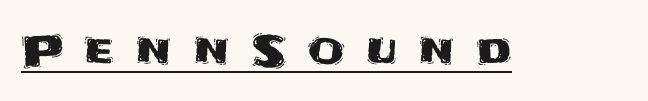
The image shows 42 px sans-serif type, upright; set unusually wide letter spacing (+0.5 em), underlined; medium stroke contrast and a large x-height.
